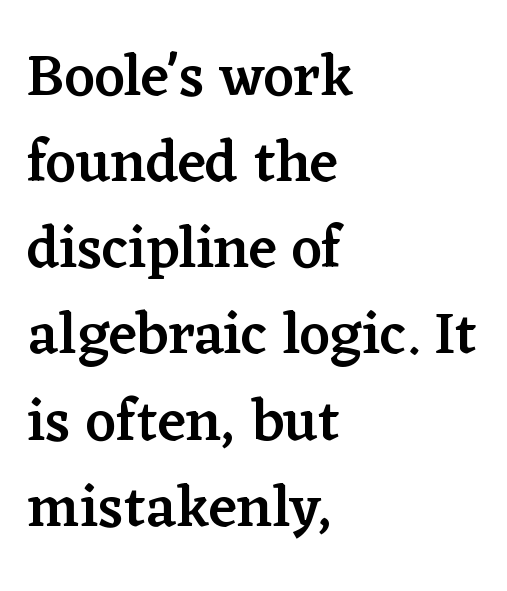
{"serif": "yes", "italic": "no", "bold": "semi", "weight": "semibold", "width": "normal", "stroke_contrast": "low", "x_height": "medium", "monospaced": "no", "underline": "no", "align": "left", "line_spacing": "normal", "line_spacing_ratio": 1.46, "letter_spacing": "normal", "letter_spacing_em": 0.0, "glyph_px": 59}
